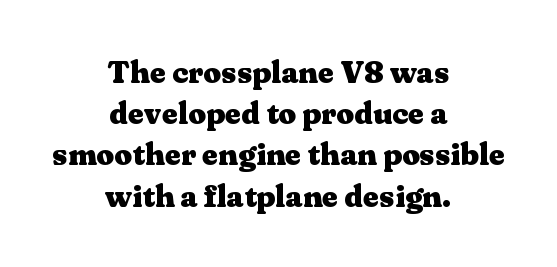
The image shows 31 px heavy, wide serif type, upright; set centered, normal line spacing (1.33x), normal letter spacing, not underlined; medium stroke contrast and a medium x-height.
